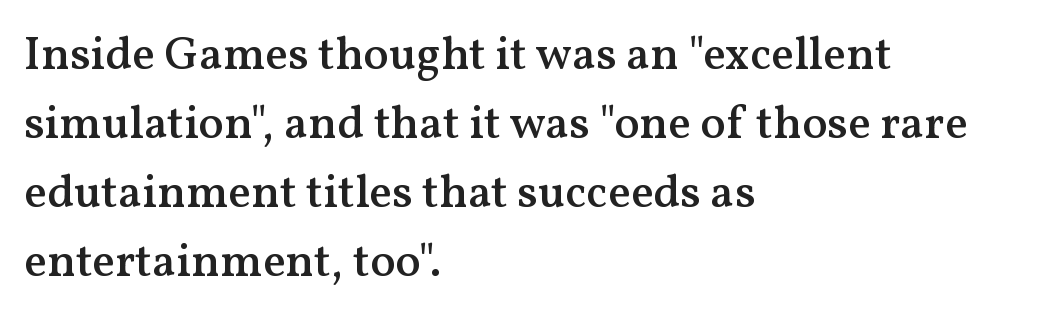
{"serif": "yes", "italic": "no", "bold": "semi", "weight": "semibold", "width": "normal", "stroke_contrast": "medium", "x_height": "medium", "monospaced": "no", "underline": "no", "align": "left", "line_spacing": "normal", "line_spacing_ratio": 1.47, "letter_spacing": "normal", "letter_spacing_em": 0.0, "glyph_px": 47}
